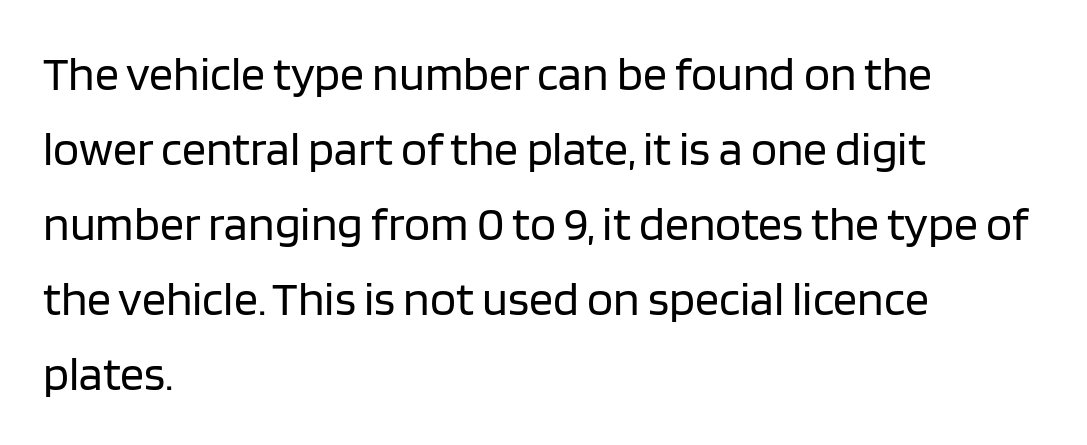
Is there any slant? The stems are plumb. Short and long lines alike share a common starting point at left. Stroke thickness stays within the range of a standard reading face or lighter. Nothing sits at the stroke ends, so this counts as sans-serif. A bare baseline throughout the passage. Look at the tracking — it's just the regular setting, nothing added.
